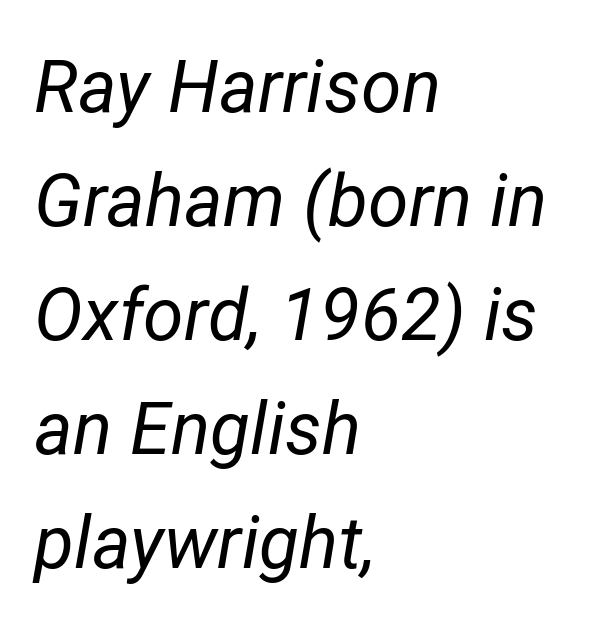
{"italic": "yes", "lean": "right", "slant_degrees": 12, "bold": "no", "weight": "regular", "width": "normal", "stroke_contrast": "low", "x_height": "medium", "monospaced": "no", "underline": "no", "align": "left", "line_spacing": "normal", "line_spacing_ratio": 1.56, "letter_spacing": "normal", "letter_spacing_em": 0.0, "glyph_px": 73}
